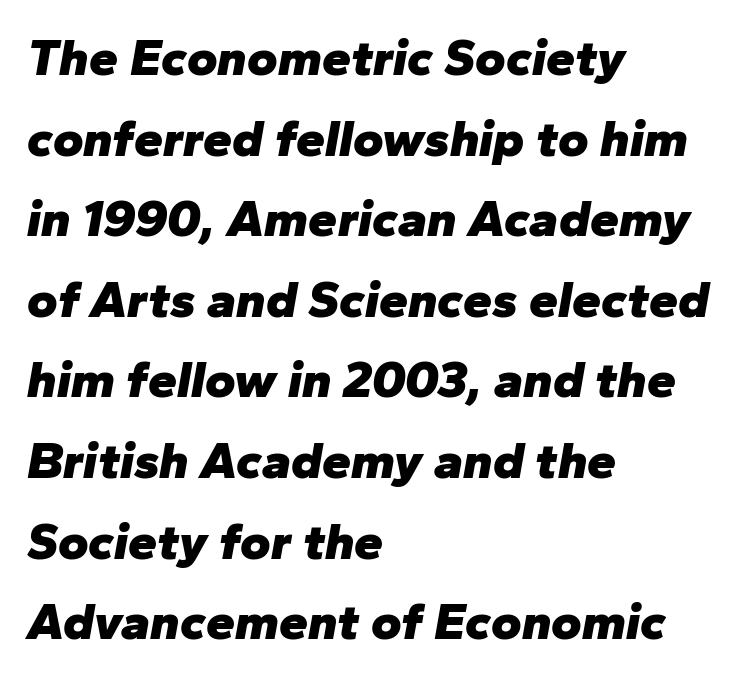
Note the varied advance widths — an 'i' is clearly narrower than an 'm'. Reading down the column, the eye jumps a familiar distance to each next line. Where is the straight margin? On the left. The axis of the letterforms is tilted away from vertical. Notice how thick the strokes are: this is what a full bold looks like. The words here are not underlined.
